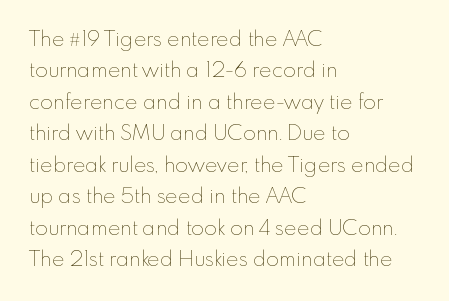
Q: Is the text bold? A: No.
Q: Is the text italic (slanted)? A: No, it is upright.
Q: Is the text underlined? A: No.
Q: How is the paragraph aligned? A: Left-aligned.
Q: Is the spacing between letters normal or unusually wide? A: Normal.
Q: Is the spacing between lines tight, normal or loose? A: Normal.
